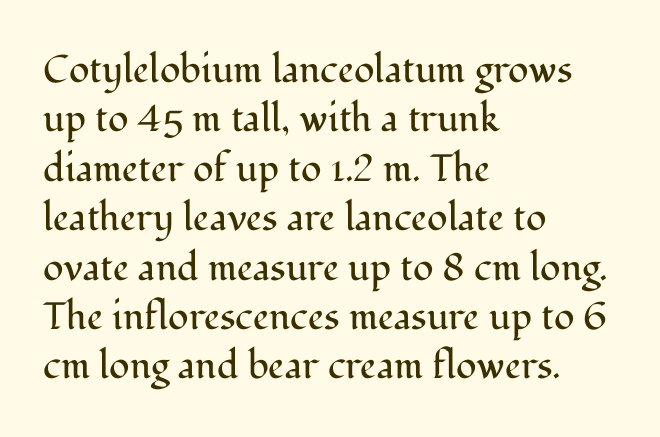
{"serif": "yes", "italic": "no", "bold": "no", "weight": "regular", "width": "normal", "stroke_contrast": "medium", "x_height": "medium", "monospaced": "no", "underline": "no", "align": "left", "line_spacing": "normal", "line_spacing_ratio": 1.3, "letter_spacing": "normal", "letter_spacing_em": 0.0, "glyph_px": 38}
